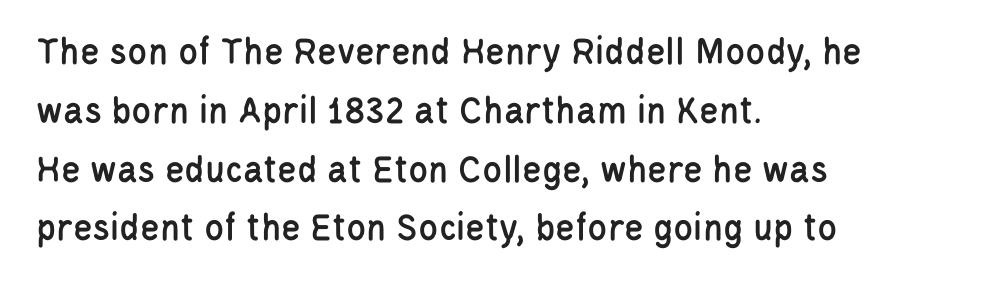
The image shows 40 px condensed sans-serif type, upright; set left-aligned, normal line spacing (1.47x), normal letter spacing, not underlined; low stroke contrast and a large x-height.
